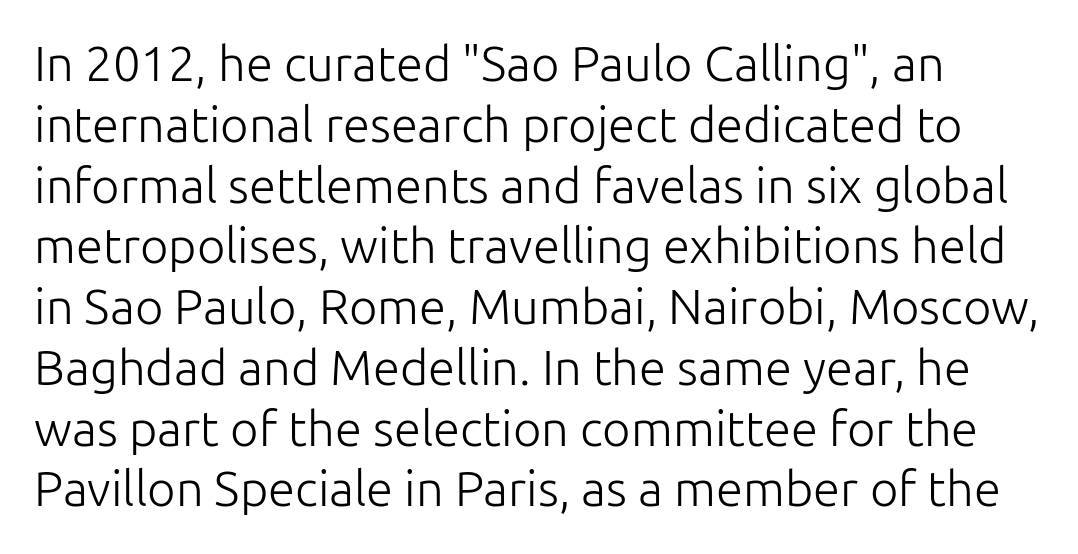
The image shows 49 px light sans-serif type, upright; set line spacing 1.24x, normal letter spacing, not underlined; low stroke contrast and a medium x-height.
